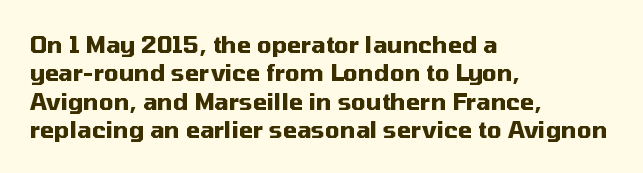
Plain, unruled lines of type. Heft: maximum for text — a bold. The tracking reads as untouched default to a designer's eye. Nope, not italic — everything's standing straight.
